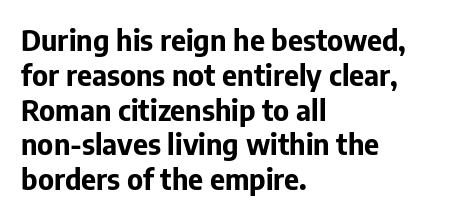
The lines are quadded left. A bare baseline throughout the passage. Caption: bold face, heavy strokes. Here the glyphs are tracked normally, forming tight word shapes.
